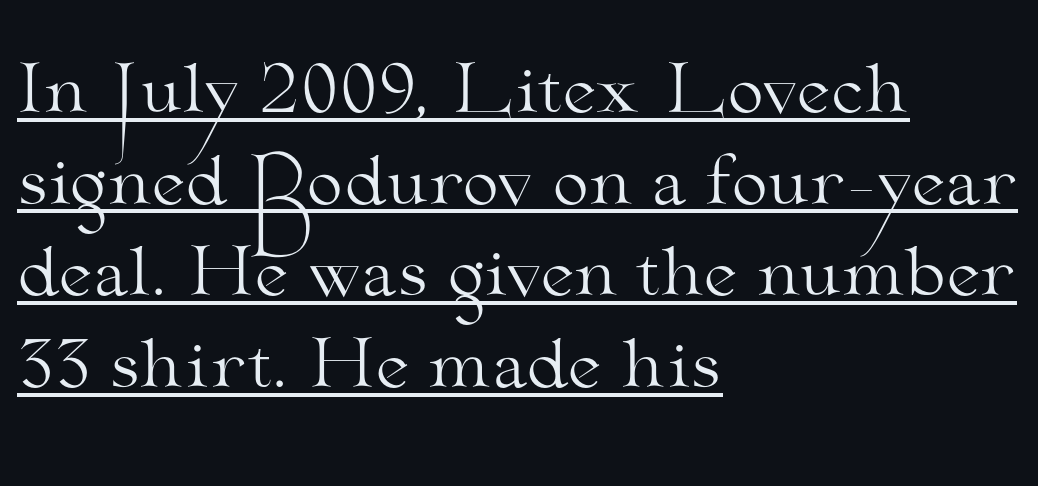
Caption: standard tracking, unaltered. The rows are spaced the way most documents space them. Is this a fixed-width face? No — the glyphs have proportional, varying widths. Quick note: underline on. No chunkiness to these letters — they're not bold. The typography opts for an upright posture over an oblique one.
